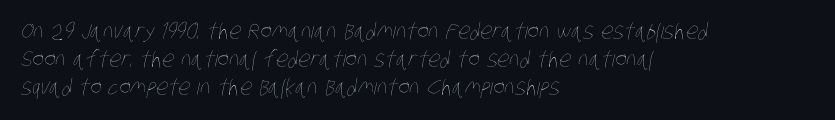
The strokes are not fattened; the text isn't bold. The rendering uses a moderate line-height, typical for paragraphs. The face used here is rendered with its standard letterfit. Type without underlining.
